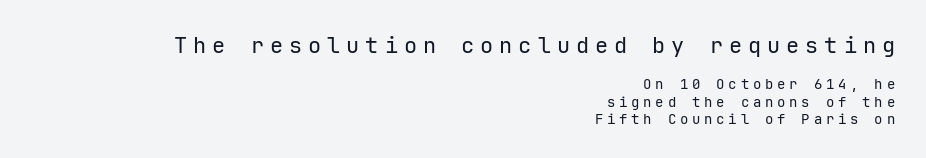
The image shows 22 px text type, upright; set right-aligned, line spacing 1.22x, unusually wide letter spacing (+0.27 em), not underlined; the first (top) block is 1.57x larger.
